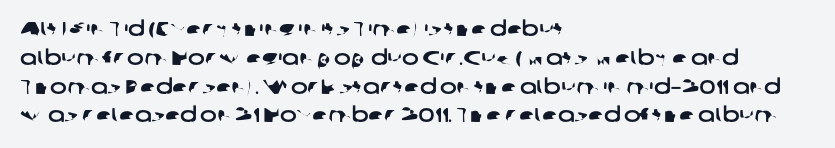
Q: Is the text underlined? A: No.
Q: How is the paragraph aligned? A: Left-aligned.
Q: Is the spacing between letters normal or unusually wide? A: Normal.
Q: Is the spacing between lines tight, normal or loose? A: Normal.
